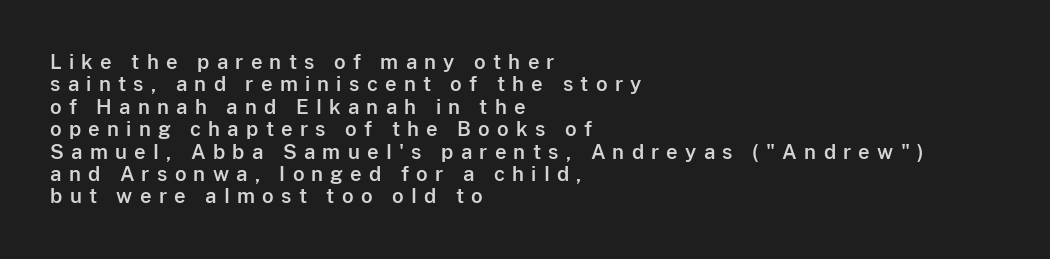
Q: Is the text italic (slanted)? A: No, it is upright.
Q: Is the text underlined? A: No.
Q: How is the paragraph aligned? A: Left-aligned.
Q: Is the spacing between letters normal or unusually wide? A: Unusually wide.
Q: Is the spacing between lines tight, normal or loose? A: Tight.
